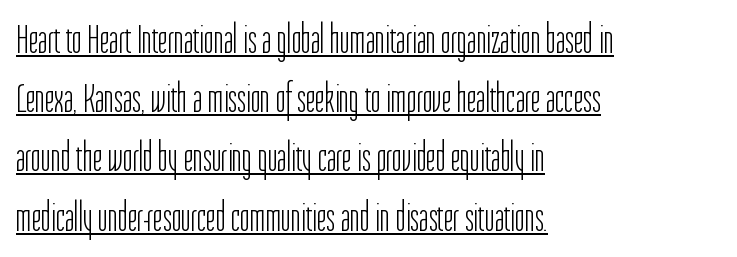
Standard letterfit; no display-style spreading of the glyphs. The font family rendered here belongs to the sans-serif group. Leading matches the norm, producing a regular column. These glyphs show unthickened strokes, regular width or finer. Do the characters align in a grid? No, the font is proportional. If you drew a ruler down the left edge, every line would touch it.
